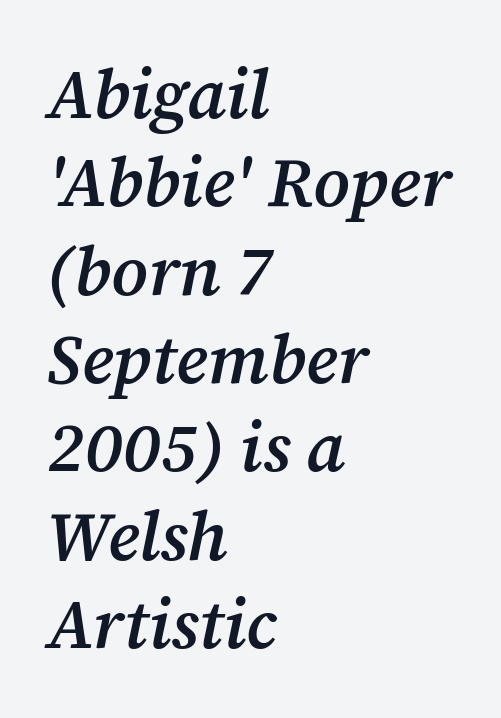
Q: Is the text bold? A: Semi-bold.
Q: Is the text italic (slanted)? A: Yes, it leans right by about 12 degrees.
Q: Is the typeface a serif or a sans-serif typeface? A: Serif.
Q: Is the text underlined? A: No.
Q: How is the paragraph aligned? A: Left-aligned.
Q: Is the spacing between letters normal or unusually wide? A: Normal.
Q: Is the spacing between lines tight, normal or loose? A: Normal.
Q: Width (condensed, normal, or wide)? A: Normal.
Q: Stroke contrast? A: Medium.
Q: x-height? A: Medium.
Q: Monospaced? A: No.
